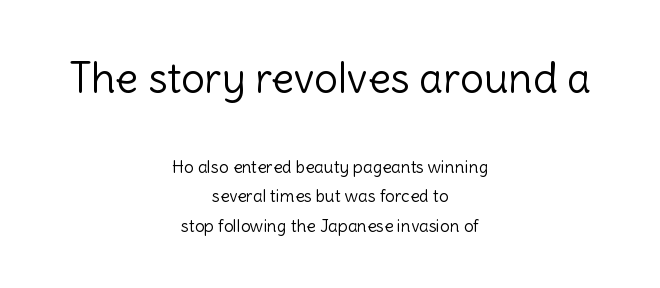
Q: Is the text bold? A: No.
Q: Is the text italic (slanted)? A: No, it is upright.
Q: Is the typeface a serif or a sans-serif typeface? A: Sans-serif.
Q: Is the text underlined? A: No.
Q: How is the paragraph aligned? A: Centered.
Q: Is the spacing between letters normal or unusually wide? A: Normal.
Q: Which block of text is set in a larger size, the first (top) or the second (bottom)? A: The first (top) one.
Q: Width (condensed, normal, or wide)? A: Normal.
Q: x-height? A: Medium.
Q: Monospaced? A: No.
